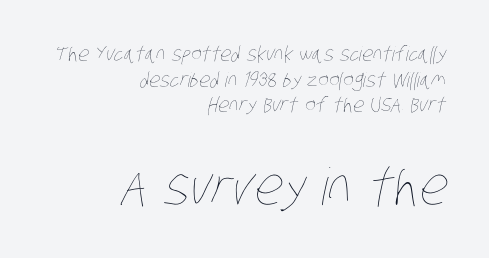
No heavy texture on the line: the type isn't bold. Do the characters align in a grid? No, the font is proportional. Reading top to bottom, the characters get bigger at the block break. Leading: standard.
